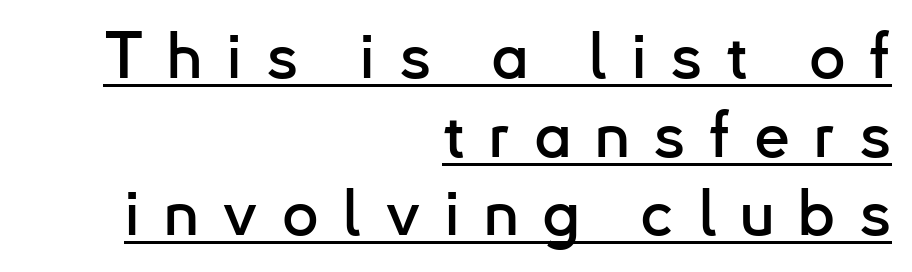
{"serif": "no", "italic": "no", "width": "normal", "stroke_contrast": "low", "x_height": "small", "monospaced": "no", "underline": "yes", "align": "right", "line_spacing_ratio": 1.23, "letter_spacing": "wide", "letter_spacing_em": 0.37, "glyph_px": 64}
